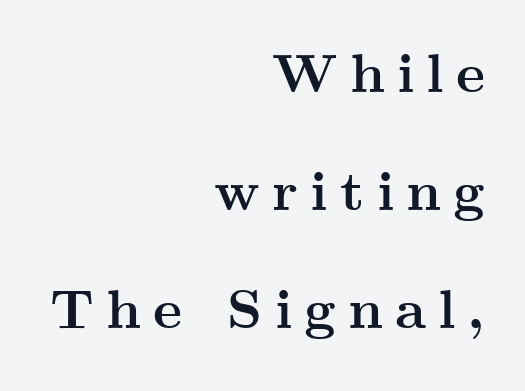
{"serif": "yes", "italic": "no", "bold": "yes", "weight": "semibold", "width": "wide", "stroke_contrast": "medium", "x_height": "small", "monospaced": "no", "underline": "no", "align": "right", "line_spacing": "loose", "line_spacing_ratio": 2.15, "letter_spacing": "wide", "letter_spacing_em": 0.22, "glyph_px": 55}
